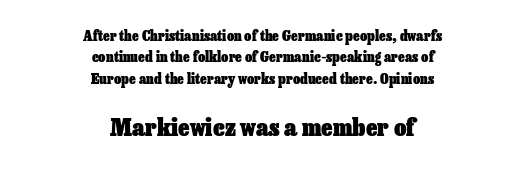
Q: Is the text bold? A: Yes.
Q: Is the text italic (slanted)? A: No, it is upright.
Q: Is the text underlined? A: No.
Q: How is the paragraph aligned? A: Centered.
Q: Is the spacing between letters normal or unusually wide? A: Normal.
Q: Is the spacing between lines tight, normal or loose? A: Normal.
Q: Which block of text is set in a larger size, the first (top) or the second (bottom)? A: The second (bottom) one.
